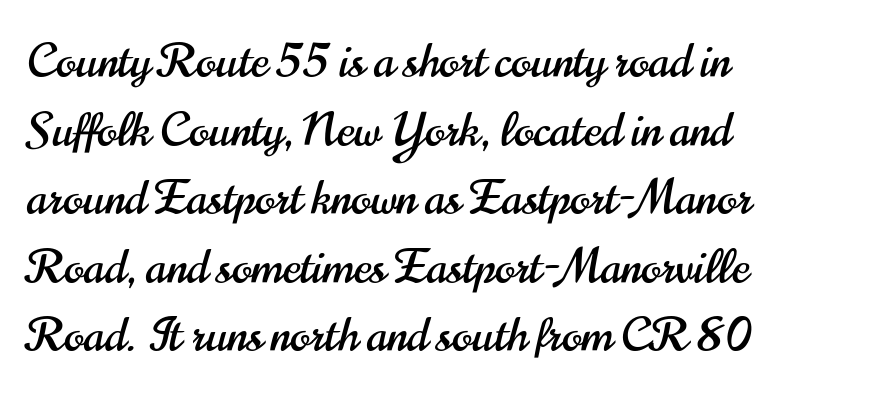
A clean baseline with only descenders dipping below it. Words appear dense and cohesive because spacing is normal. Where is the straight margin? On the left.
